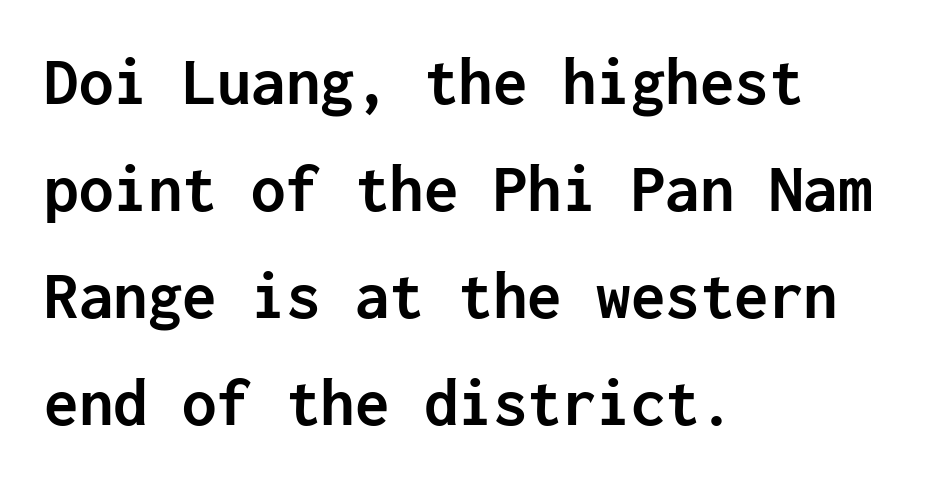
The image shows 69 px semibold sans-serif type, upright, monospaced; set left-aligned, normal line spacing (1.55x), normal letter spacing, not underlined; low stroke contrast and a medium x-height.
